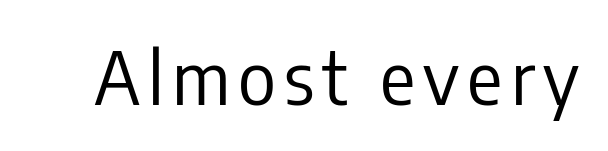
Q: Is the text bold? A: No.
Q: Is the text italic (slanted)? A: No, it is upright.
Q: Is the typeface a serif or a sans-serif typeface? A: Sans-serif.
Q: Is the text underlined? A: No.
Q: Width (condensed, normal, or wide)? A: Condensed.
Q: Stroke contrast? A: Low.
Q: x-height? A: Medium.
Q: Monospaced? A: No.
